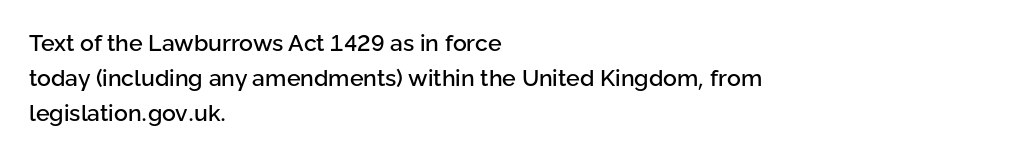
{"italic": "no", "underline": "no", "align": "left", "line_spacing": "normal", "line_spacing_ratio": 1.52, "letter_spacing": "normal", "letter_spacing_em": 0.0, "glyph_px": 23}
